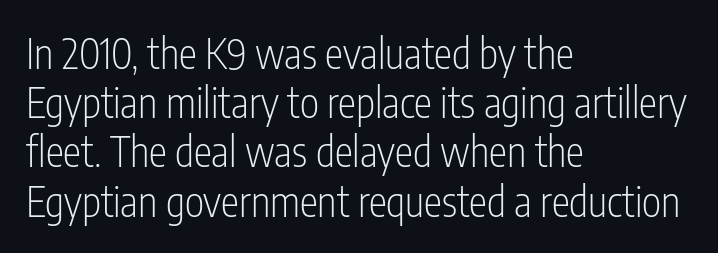
Q: Is the text bold? A: No.
Q: Is the text italic (slanted)? A: No, it is upright.
Q: Is the typeface a serif or a sans-serif typeface? A: Sans-serif.
Q: Is the text underlined? A: No.
Q: How is the paragraph aligned? A: Left-aligned.
Q: Is the spacing between letters normal or unusually wide? A: Normal.
Q: Width (condensed, normal, or wide)? A: Condensed.
Q: Stroke contrast? A: Low.
Q: x-height? A: Medium.
Q: Monospaced? A: No.
